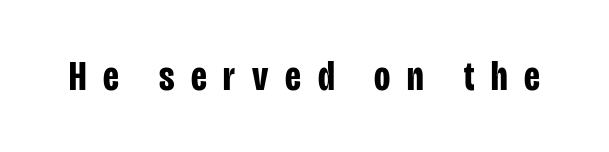
Q: Is the text bold? A: Yes.
Q: Is the text italic (slanted)? A: No, it is upright.
Q: Is the typeface a serif or a sans-serif typeface? A: Sans-serif.
Q: Is the text underlined? A: No.
Q: Is the spacing between letters normal or unusually wide? A: Unusually wide.
Q: Width (condensed, normal, or wide)? A: Condensed.
Q: Stroke contrast? A: Low.
Q: x-height? A: Large.
Q: Monospaced? A: No.
